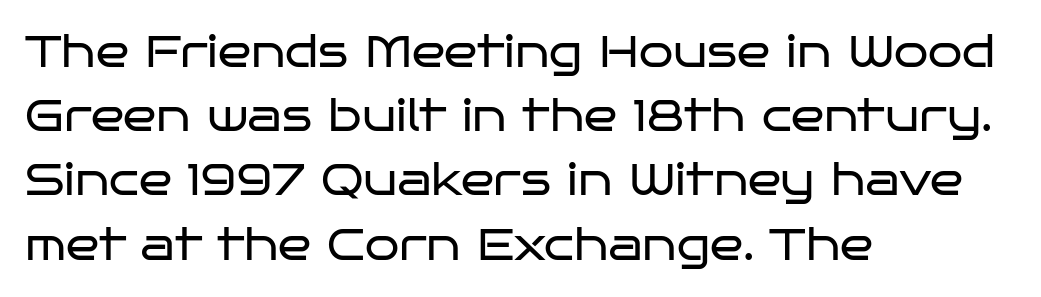
Q: Is the text bold? A: No.
Q: Is the text italic (slanted)? A: No, it is upright.
Q: Is the typeface a serif or a sans-serif typeface? A: Sans-serif.
Q: Is the text underlined? A: No.
Q: How is the paragraph aligned? A: Left-aligned.
Q: Is the spacing between letters normal or unusually wide? A: Normal.
Q: Is the spacing between lines tight, normal or loose? A: Normal.
Q: Width (condensed, normal, or wide)? A: Wide.
Q: Stroke contrast? A: Low.
Q: x-height? A: Large.
Q: Monospaced? A: No.
